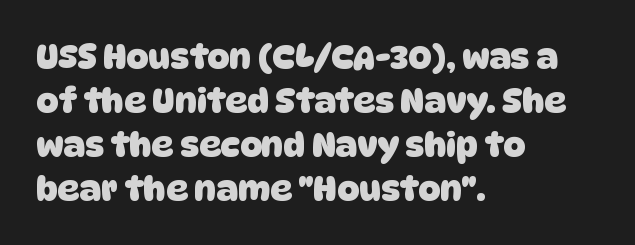
The image shows 34 px heavy sans-serif type; set left-aligned, normal line spacing (1.29x), normal letter spacing, not underlined; low stroke contrast and a large x-height.
